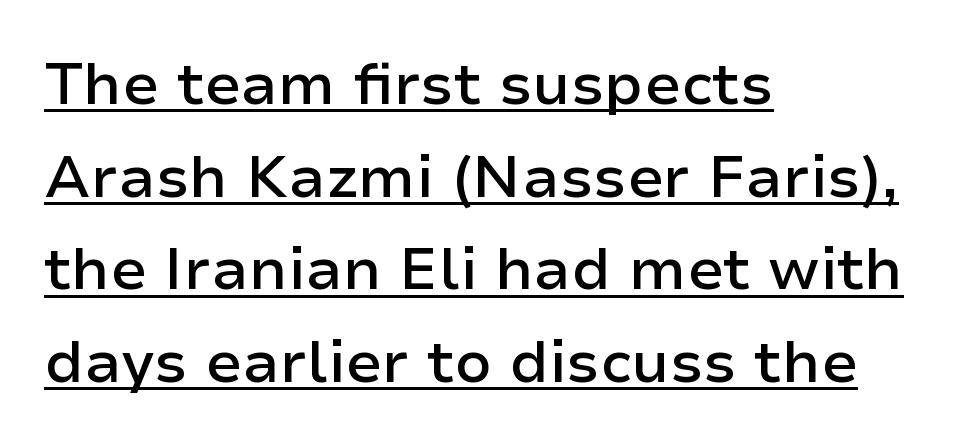
Q: Is the text bold? A: Semi-bold.
Q: Is the text italic (slanted)? A: No, it is upright.
Q: Is the typeface a serif or a sans-serif typeface? A: Sans-serif.
Q: Is the text underlined? A: Yes.
Q: How is the paragraph aligned? A: Left-aligned.
Q: Is the spacing between letters normal or unusually wide? A: Normal.
Q: Is the spacing between lines tight, normal or loose? A: Normal.
Q: Width (condensed, normal, or wide)? A: Normal.
Q: Stroke contrast? A: Low.
Q: x-height? A: Medium.
Q: Monospaced? A: No.
